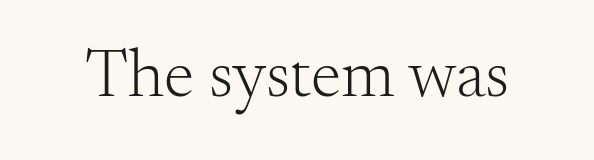
The image shows 69 px light serif type, upright; set normal letter spacing, not underlined; medium stroke contrast and a small x-height.
